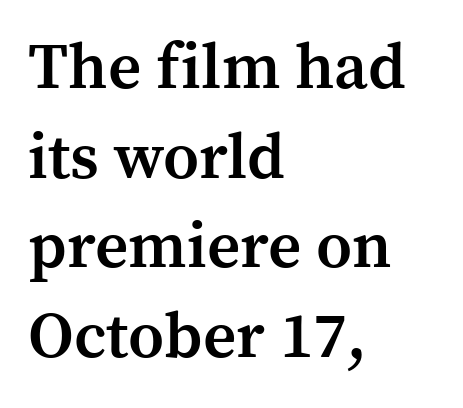
One-word summary of the alignment: left. Does the leading feel generous? No, just average. I'd call this a serif setting — the letters wear small feet. You could not count columns in this text — the font is proportionally spaced. Ascenders rise straight up at ninety degrees. These lines keep a tight, regular rhythm from letter to letter.
